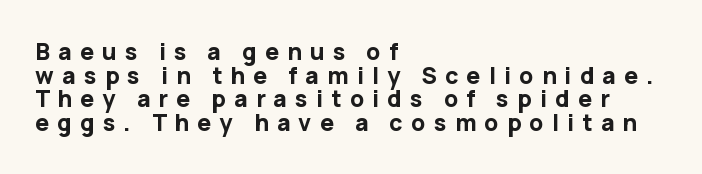
Q: Is the text bold? A: Yes.
Q: Is the text italic (slanted)? A: No, it is upright.
Q: Is the text underlined? A: No.
Q: How is the paragraph aligned? A: Left-aligned.
Q: Is the spacing between letters normal or unusually wide? A: Unusually wide.
Q: Is the spacing between lines tight, normal or loose? A: Tight.
